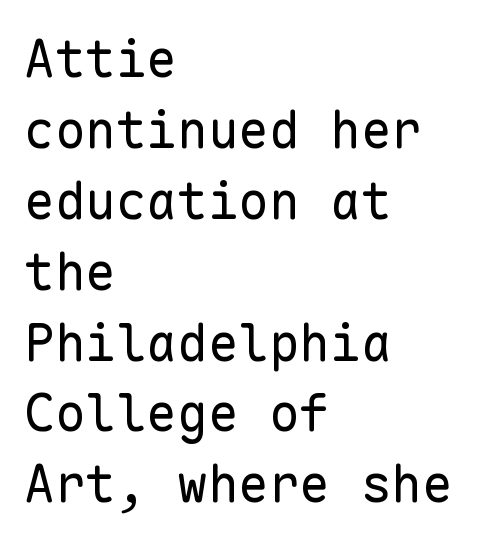
{"serif": "no", "italic": "no", "bold": "no", "weight": "regular", "width": "normal", "stroke_contrast": "low", "x_height": "medium", "monospaced": "yes", "underline": "no", "align": "left", "line_spacing": "normal", "line_spacing_ratio": 1.39, "letter_spacing": "normal", "letter_spacing_em": 0.0, "glyph_px": 51}
